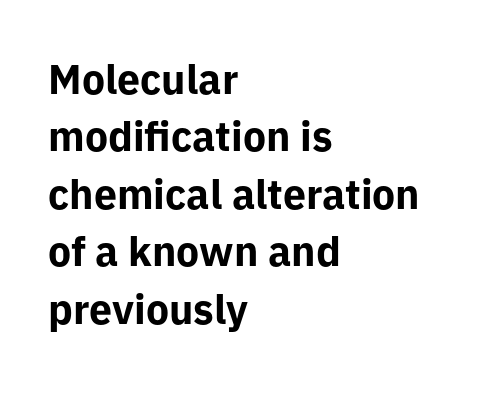
Is this a sans? Yes — the strokes have no serifs. Bold? Absolutely — the strokes are thick and heavy. The horizontal fit of the characters is conventional and even. Is there any slant? The stems are plumb. Proportional: the letters do not fall into vertical columns.
